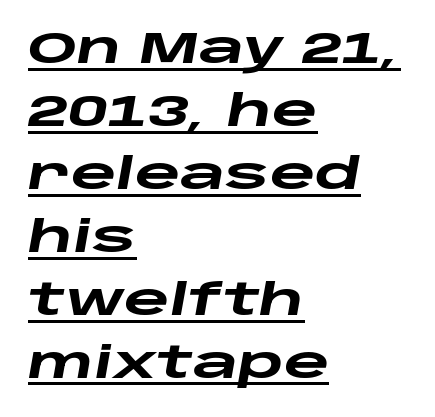
The image shows 44 px heavy, wide type, italic (leaning right); set left-aligned, normal line spacing (1.43x), normal letter spacing, underlined; low stroke contrast and a large x-height.
